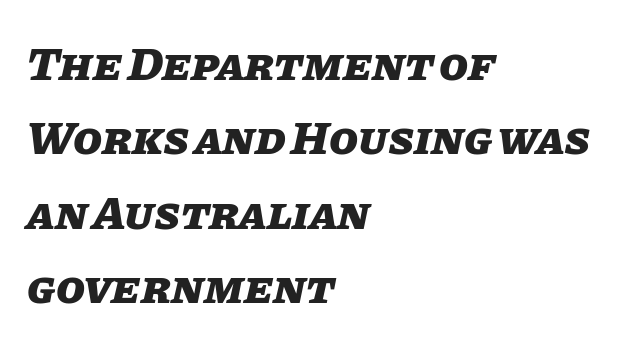
The image shows 47 px heavy type, italic (leaning right); set left-aligned, normal line spacing (1.58x), normal letter spacing, not underlined; low stroke contrast and a large x-height.
